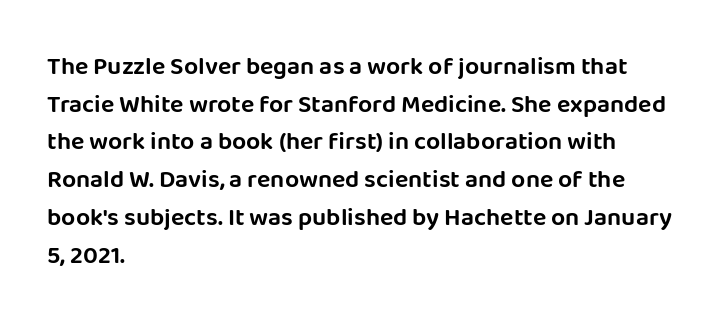
Q: Is the text italic (slanted)? A: No, it is upright.
Q: Is the text underlined? A: No.
Q: How is the paragraph aligned? A: Left-aligned.
Q: Is the spacing between letters normal or unusually wide? A: Normal.
Q: Is the spacing between lines tight, normal or loose? A: Normal.
